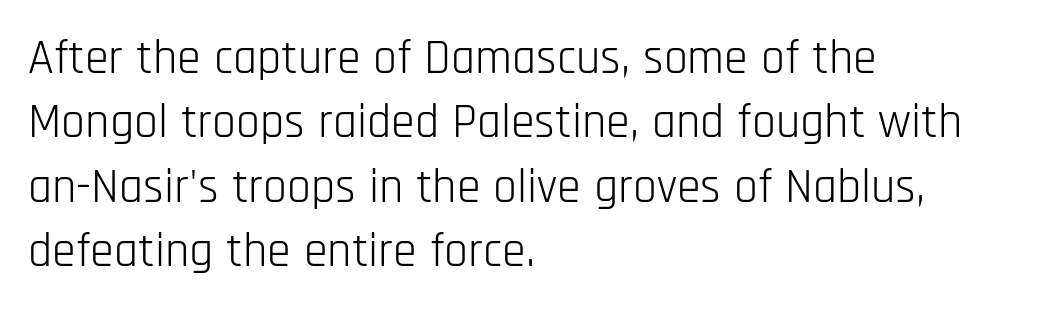
The image shows 48 px light, condensed sans-serif type, upright; set left-aligned, normal line spacing (1.34x), normal letter spacing, not underlined; low stroke contrast and a large x-height.
